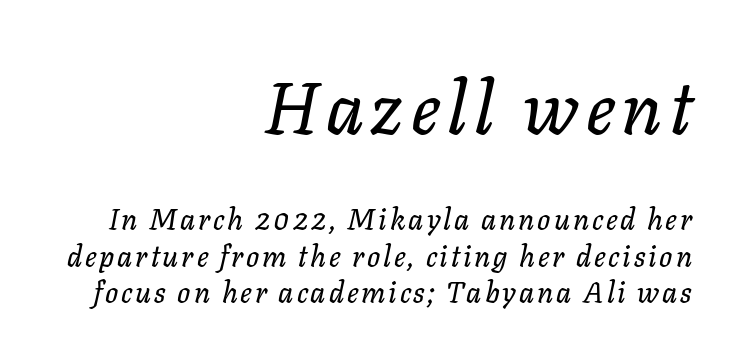
The image shows 73 px text type, italic (leaning right); set right-aligned, normal line spacing (1.26x), not underlined; the first (top) block is 2.52x larger; low stroke contrast and a medium x-height.
